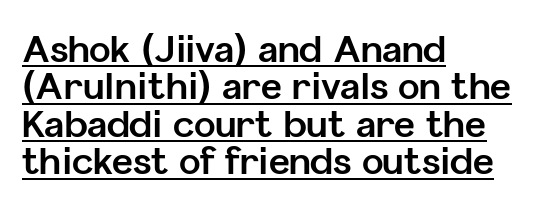
Every row of glyphs begins at an identical x-position on the left. The rendering keeps characters at their native spacing. Leading is clearly below the norm, producing a dense column. Varying glyph widths throughout — classic text-font behaviour.
